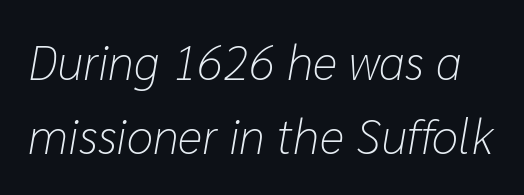
The foot of each line stays bare and open. Proportional: the letters do not fall into vertical columns. This is oblique type, the kind used for emphasis or titles. The leading is moderate, giving the passage an even texture. Compared with a typical body face, this is equally light or lighter still. This rendering leaves character spacing at its baseline value.
